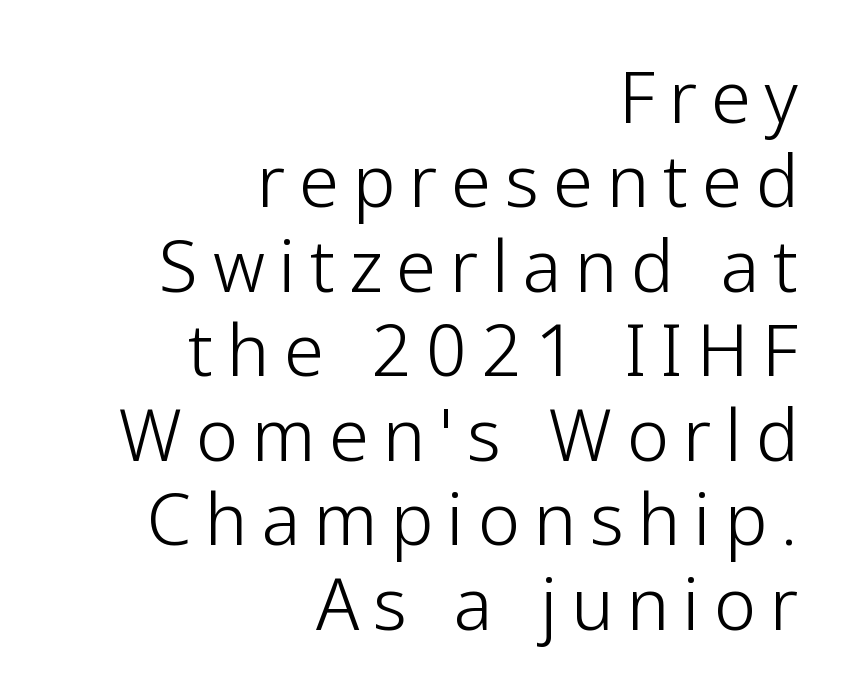
{"serif": "no", "italic": "no", "bold": "no", "weight": "light", "width": "normal", "stroke_contrast": "low", "x_height": "medium", "monospaced": "no", "underline": "no", "align": "right", "line_spacing_ratio": 1.19, "letter_spacing": "wide", "letter_spacing_em": 0.2, "glyph_px": 71}
